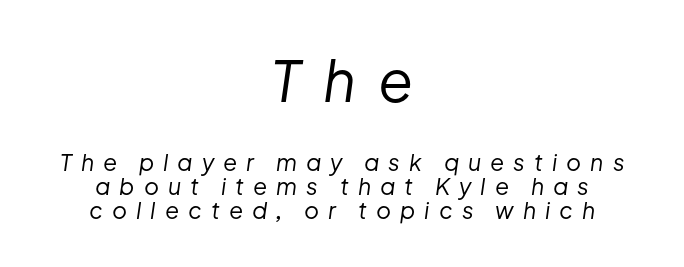
The typesetter chose a symmetrical, centered arrangement here. Line spacing here is tight. The face used here has a pronounced slope to its letters. The space beneath each line is pristine and unruled. This reads as an unemphasized weight, regular at the heaviest.
